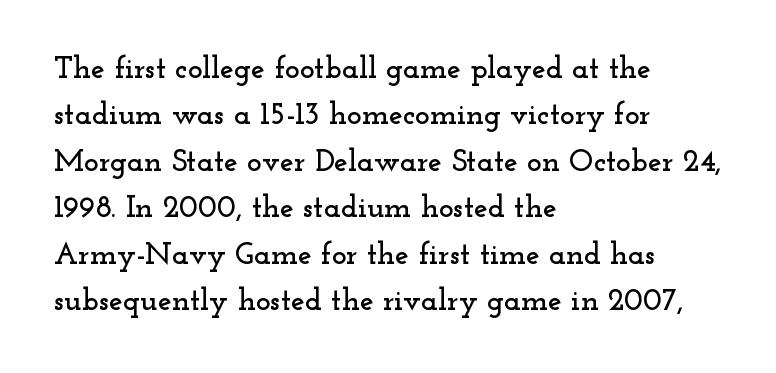
The image shows 31 px wide serif type, upright; set left-aligned, normal line spacing (1.5x), normal letter spacing, not underlined; low stroke contrast and a small x-height.
